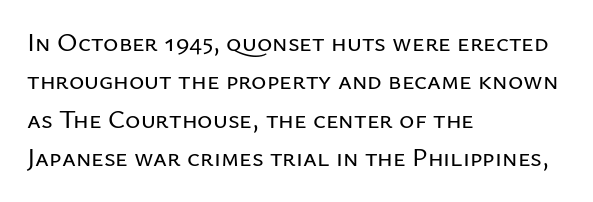
The image shows 26 px text type, upright; set left-aligned, normal line spacing (1.48x), normal letter spacing, not underlined.
